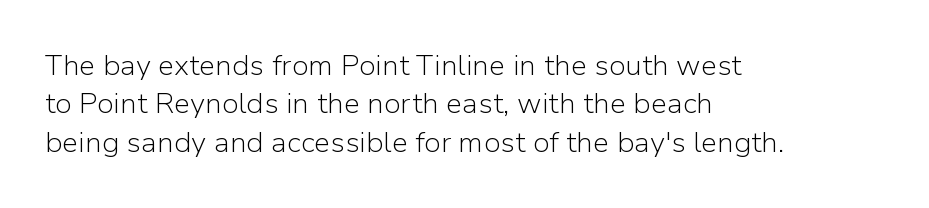
Q: Is the text bold? A: No.
Q: Is the text italic (slanted)? A: No, it is upright.
Q: Is the typeface a serif or a sans-serif typeface? A: Sans-serif.
Q: Is the text underlined? A: No.
Q: How is the paragraph aligned? A: Left-aligned.
Q: Is the spacing between letters normal or unusually wide? A: Normal.
Q: Is the spacing between lines tight, normal or loose? A: Normal.
Q: Width (condensed, normal, or wide)? A: Normal.
Q: Stroke contrast? A: Low.
Q: x-height? A: Medium.
Q: Monospaced? A: No.
